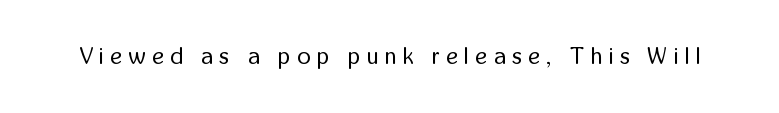
Characters follow at a spacing far wider than the type designer built in. The glyphs are unaccompanied by any horizontal stroke below them. The type sits square on the baseline with zero lean. The font is comparable to plain body text, perhaps lighter.
